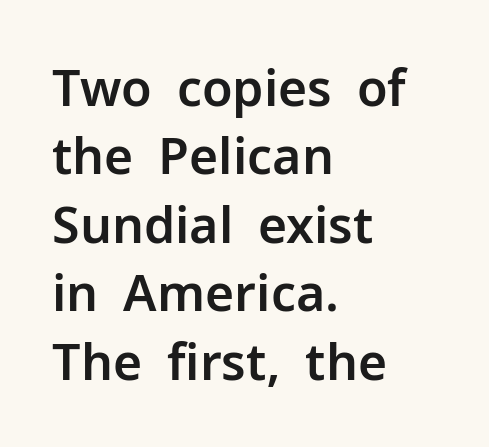
The image shows 50 px sans-serif type, upright; set left-aligned, normal line spacing (1.37x), normal letter spacing, not underlined; low stroke contrast and a medium x-height.
